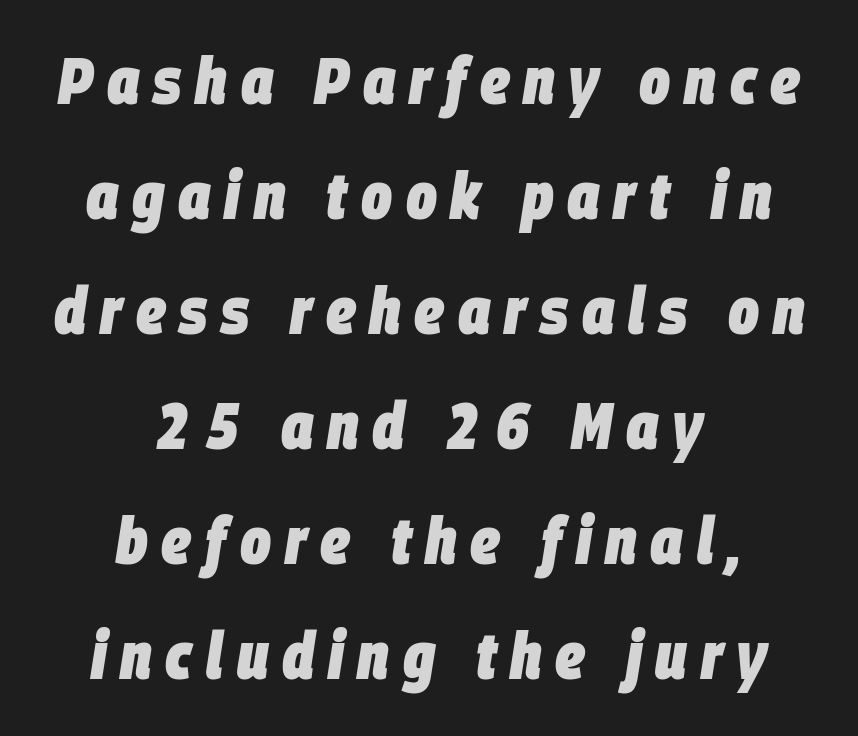
{"italic": "yes", "lean": "right", "slant_degrees": 9, "bold": "yes", "weight": "heavy", "width": "condensed", "stroke_contrast": "low", "x_height": "large", "monospaced": "no", "underline": "no", "align": "center", "line_spacing_ratio": 1.77, "letter_spacing": "wide", "letter_spacing_em": 0.21, "glyph_px": 65}
